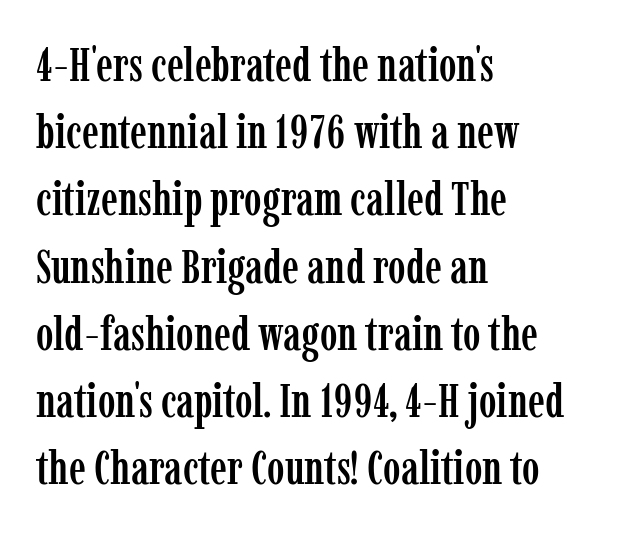
The image shows 47 px condensed serif type, upright; set left-aligned, normal line spacing (1.43x), normal letter spacing, not underlined; low stroke contrast and a medium x-height.
